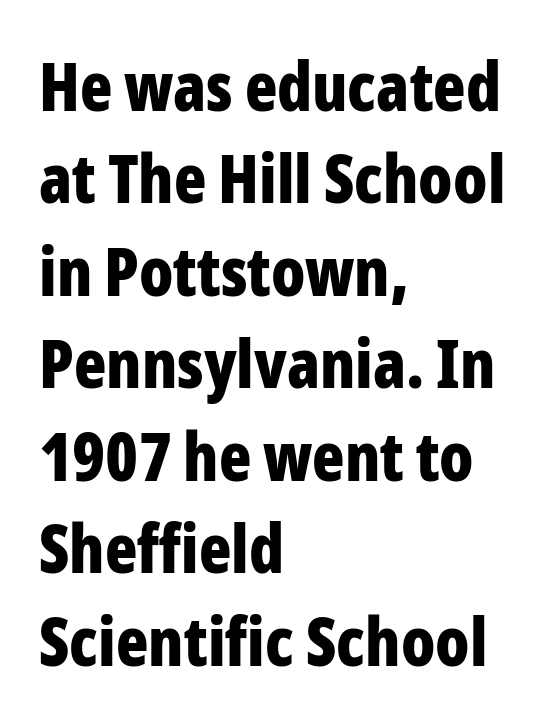
This rendering features lettering with no underline. The typesetting leans heavy: a genuine bold. This sample uses an upright cut, with every glyph sitting square on the baseline. All the whitespace from short lines collects on the right. Regarding leading, the lines here are spaced in the standard way.
